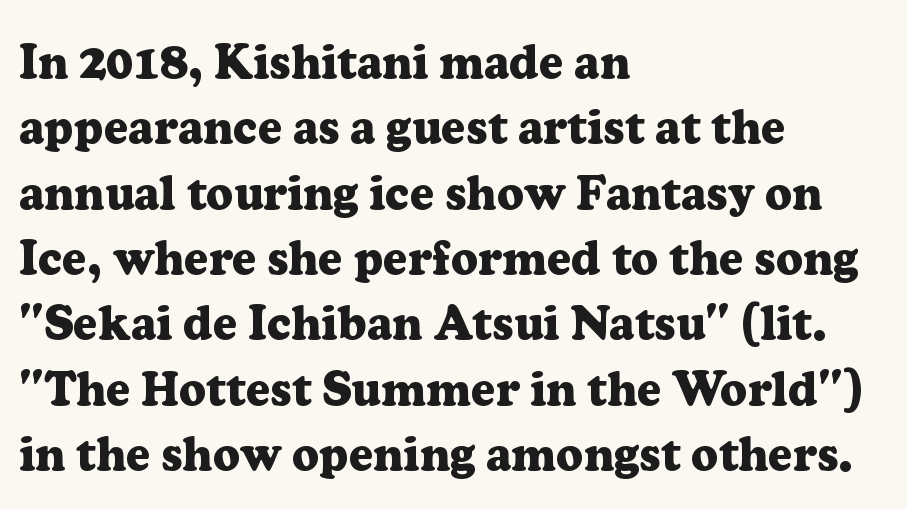
Q: Is the text bold? A: Yes.
Q: Is the text italic (slanted)? A: No, it is upright.
Q: Is the typeface a serif or a sans-serif typeface? A: Serif.
Q: Is the text underlined? A: No.
Q: How is the paragraph aligned? A: Left-aligned.
Q: Is the spacing between letters normal or unusually wide? A: Normal.
Q: Is the spacing between lines tight, normal or loose? A: Normal.
Q: Width (condensed, normal, or wide)? A: Normal.
Q: Stroke contrast? A: Low.
Q: x-height? A: Medium.
Q: Monospaced? A: No.
